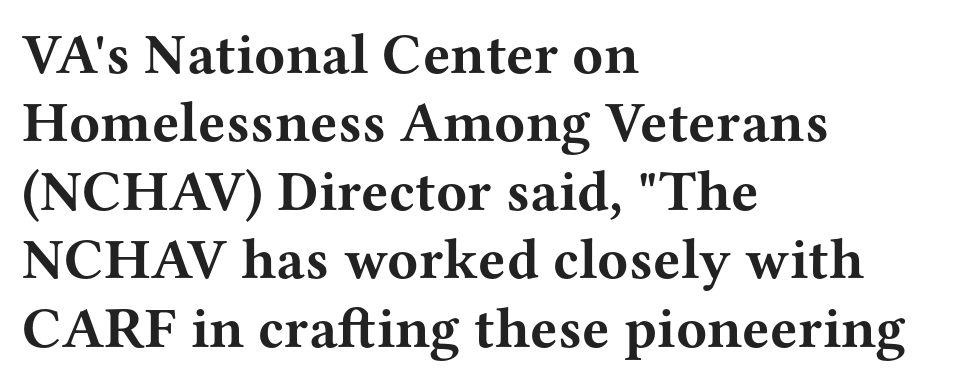
Unlike a clean sans, this face finishes its strokes with serifs. Bare-footed words on every line. No italicization has been applied; the sample stays upright. Varying glyph widths throughout — classic text-font behaviour. Standard letterfit; no display-style spreading of the glyphs.
